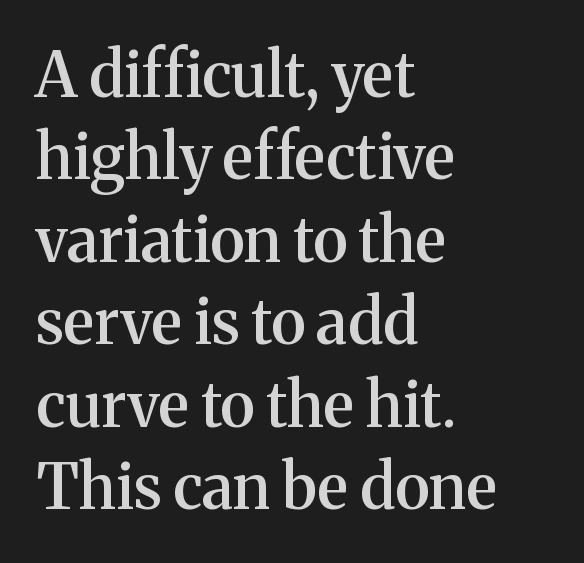
{"serif": "yes", "italic": "no", "bold": "semi", "weight": "semibold", "width": "normal", "stroke_contrast": "medium", "x_height": "medium", "monospaced": "no", "underline": "no", "align": "left", "line_spacing": "normal", "line_spacing_ratio": 1.33, "letter_spacing": "normal", "letter_spacing_em": 0.0, "glyph_px": 62}
